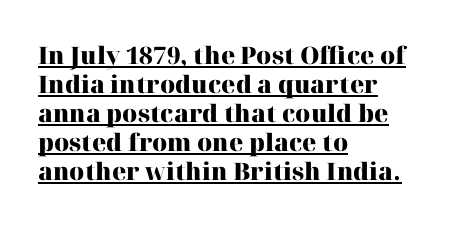
The rendered words wear a rule along their underside. Each line starts at the same left margin while the right side varies. The passage shown has conventional tracking throughout. Each glyph is drawn with heavy, bold strokes.
